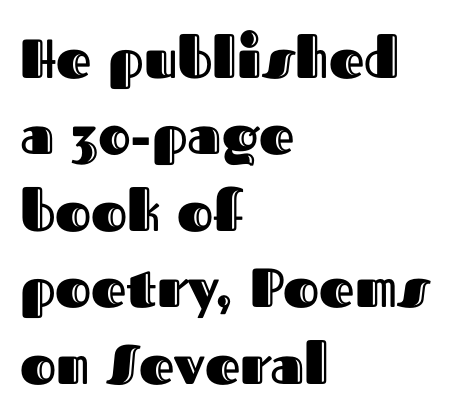
The letters stand straight up with perfectly vertical stems. Tracking here is standard; glyphs follow each other at the usual distance. Proportional: the letters do not fall into vertical columns. Line starts are locked; line ends wander.
